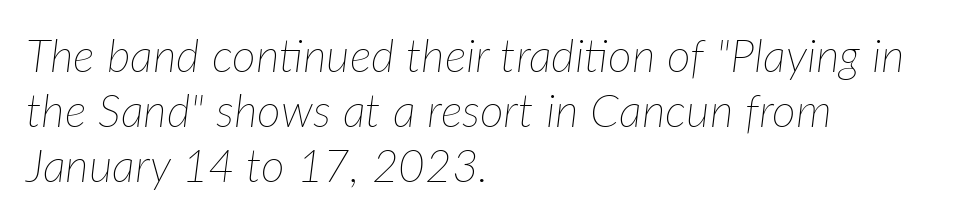
{"italic": "yes", "lean": "right", "slant_degrees": 7, "bold": "no", "weight": "thin", "width": "normal", "stroke_contrast": "low", "x_height": "medium", "monospaced": "no", "underline": "no", "align": "left", "line_spacing_ratio": 1.2, "letter_spacing": "normal", "letter_spacing_em": 0.0, "glyph_px": 46}
